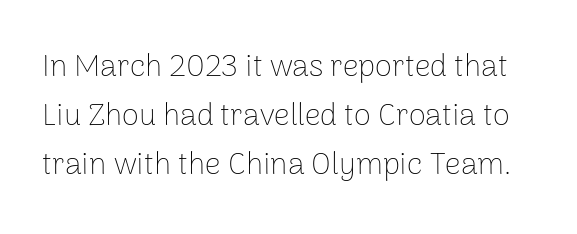
Q: Is the text bold? A: No.
Q: Is the text italic (slanted)? A: No, it is upright.
Q: Is the typeface a serif or a sans-serif typeface? A: Sans-serif.
Q: Is the text underlined? A: No.
Q: Is the spacing between letters normal or unusually wide? A: Normal.
Q: Is the spacing between lines tight, normal or loose? A: Normal.
Q: Width (condensed, normal, or wide)? A: Normal.
Q: Stroke contrast? A: Low.
Q: x-height? A: Medium.
Q: Monospaced? A: No.
